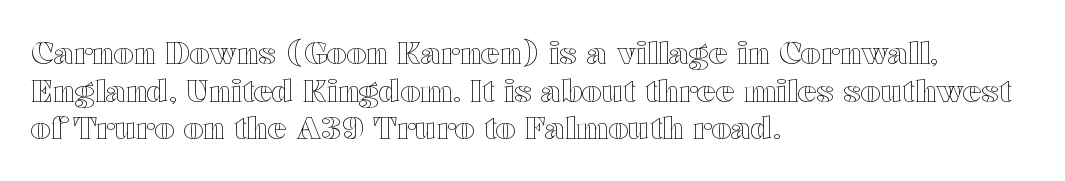
The image shows 31 px wide type, upright; set left-aligned, line spacing 1.21x, normal letter spacing, not underlined; a medium x-height.
